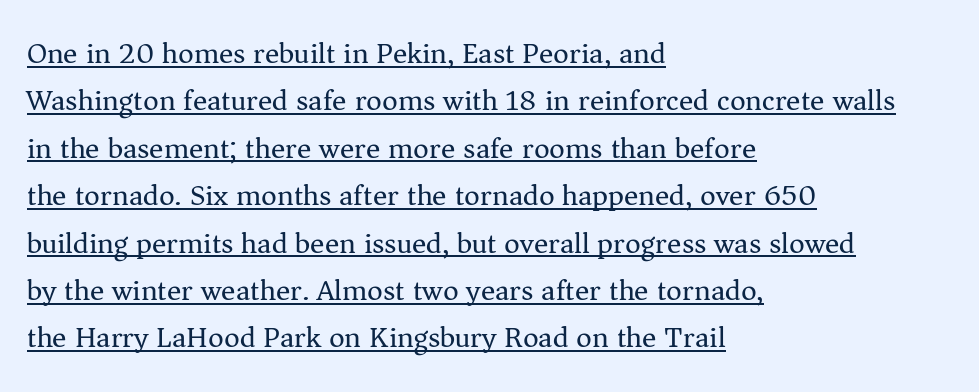
The image shows 30 px regular-weight serif type, upright; set left-aligned, normal line spacing (1.58x), normal letter spacing, underlined; medium stroke contrast and a medium x-height.
